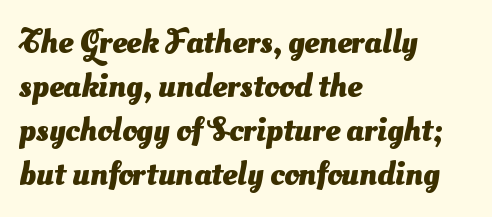
{"serif": "no", "bold": "yes", "weight": "heavy", "width": "normal", "stroke_contrast": "medium", "x_height": "small", "monospaced": "no", "underline": "no", "align": "left", "line_spacing": "normal", "line_spacing_ratio": 1.33, "letter_spacing": "normal", "letter_spacing_em": 0.0, "glyph_px": 33}
